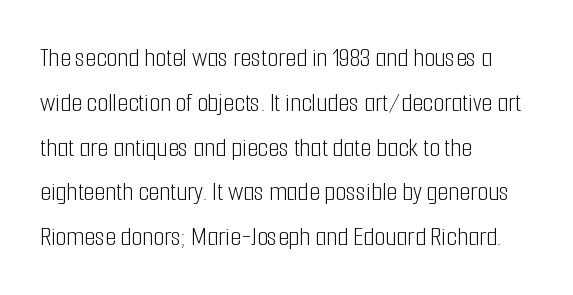
Notice how the stems are strictly vertical — no italics here. Horizontal bands of white between lines are of average thickness. Each letter's strokes conclude bluntly, with no projecting serifs. Rule under the text: the space is simply empty. These lines keep a tight, regular rhythm from letter to letter. The text block is weighted toward the left margin, trailing off unevenly rightward.
